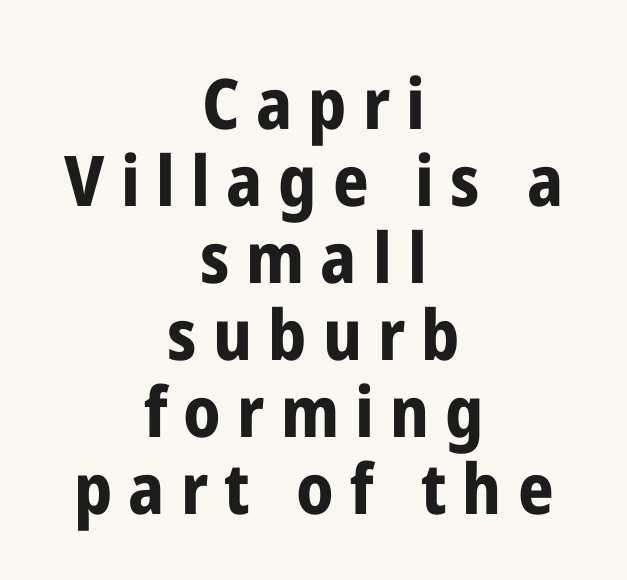
The image shows 70 px bold, condensed sans-serif type, upright; set centered, tight line spacing (1.1x), unusually wide letter spacing (+0.23 em), not underlined; low stroke contrast and a medium x-height.
